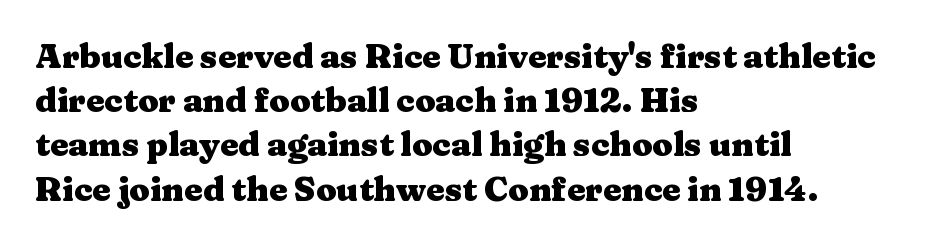
The image shows 33 px heavy, wide serif type, upright; set left-aligned, normal line spacing (1.34x), normal letter spacing, not underlined; medium stroke contrast and a medium x-height.
